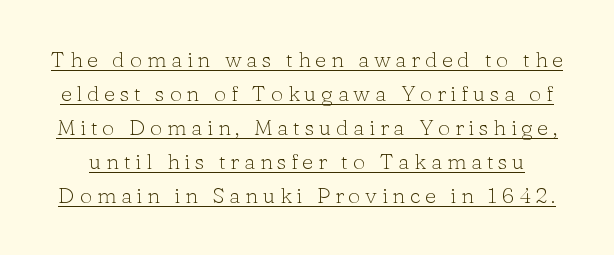
Q: Is the text bold? A: No.
Q: Is the text italic (slanted)? A: No, it is upright.
Q: Is the text underlined? A: Yes.
Q: Is the spacing between letters normal or unusually wide? A: Unusually wide.
Q: Is the spacing between lines tight, normal or loose? A: Normal.
